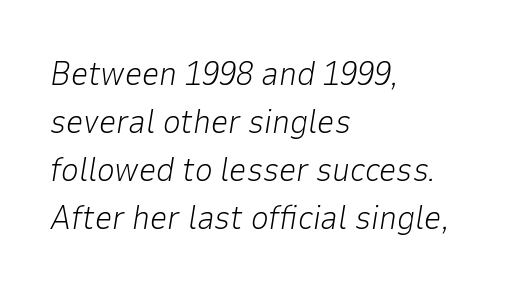
Q: Is the text bold? A: No.
Q: Is the text italic (slanted)? A: Yes, it leans right by about 9 degrees.
Q: Is the text underlined? A: No.
Q: How is the paragraph aligned? A: Left-aligned.
Q: Is the spacing between letters normal or unusually wide? A: Normal.
Q: Is the spacing between lines tight, normal or loose? A: Normal.
Q: Width (condensed, normal, or wide)? A: Normal.
Q: Stroke contrast? A: Low.
Q: x-height? A: Medium.
Q: Monospaced? A: No.
